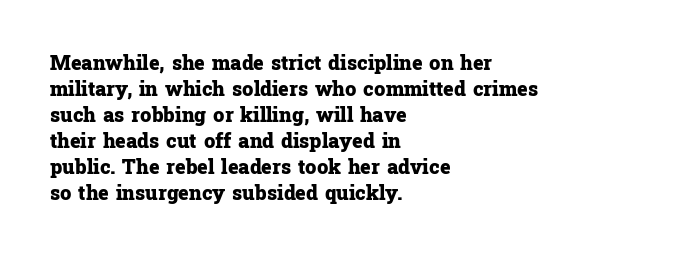
Q: Is the text bold? A: Yes.
Q: Is the text italic (slanted)? A: No, it is upright.
Q: Is the text underlined? A: No.
Q: How is the paragraph aligned? A: Left-aligned.
Q: Is the spacing between letters normal or unusually wide? A: Normal.
Q: Is the spacing between lines tight, normal or loose? A: Normal.
